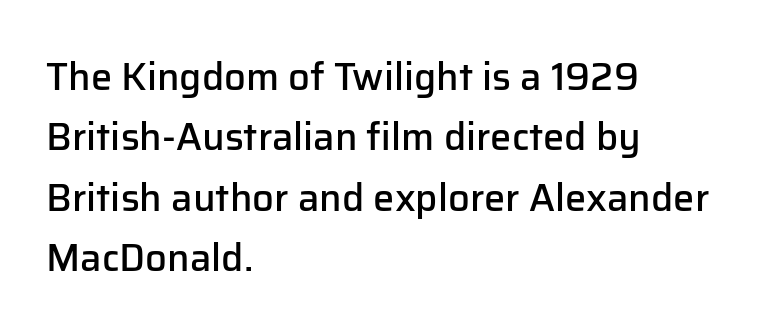
A typesetter would label this face a sans. Italic: no, the glyphs are upright roman. A classic flush-left, rag-right setting is used for this passage. You could not count columns in this text — the font is proportionally spaced. What stands out about the letter spacing? Nothing — it is the standard amount.
